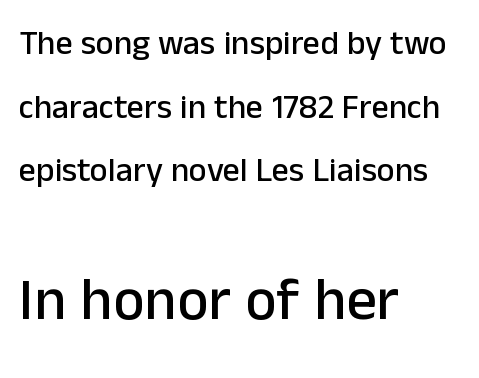
The image shows 60 px sans-serif type, upright; set left-aligned, line spacing 1.87x, normal letter spacing, not underlined; the second (bottom) block is 1.76x larger; low stroke contrast and a medium x-height.
